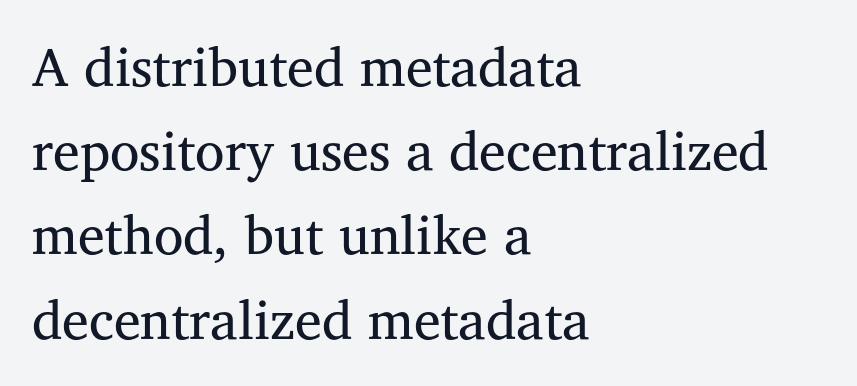
{"serif": "yes", "italic": "no", "bold": "no", "weight": "regular", "width": "normal", "stroke_contrast": "medium", "x_height": "medium", "monospaced": "no", "underline": "no", "align": "left", "line_spacing": "normal", "line_spacing_ratio": 1.56, "letter_spacing": "normal", "letter_spacing_em": 0.0, "glyph_px": 54}
